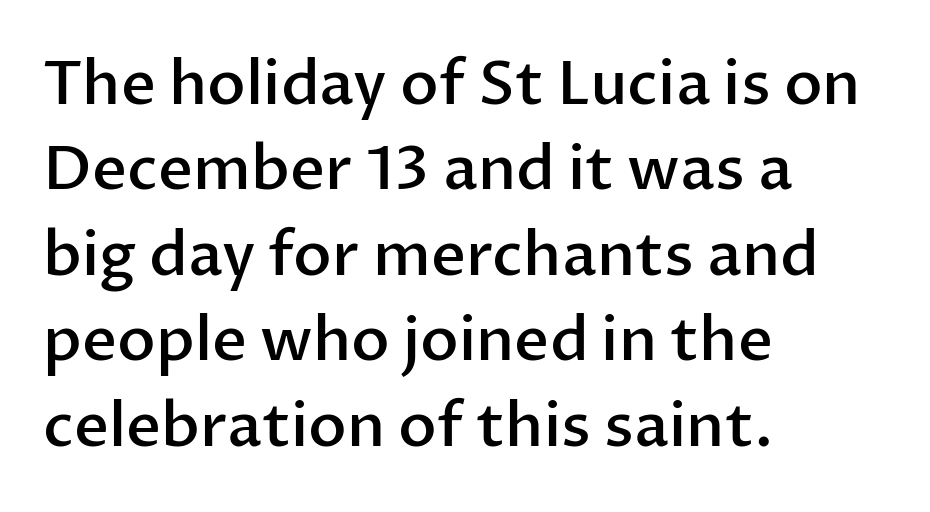
The image shows 61 px semibold sans-serif type, upright; set left-aligned, normal line spacing (1.4x), normal letter spacing, not underlined; low stroke contrast and a medium x-height.
